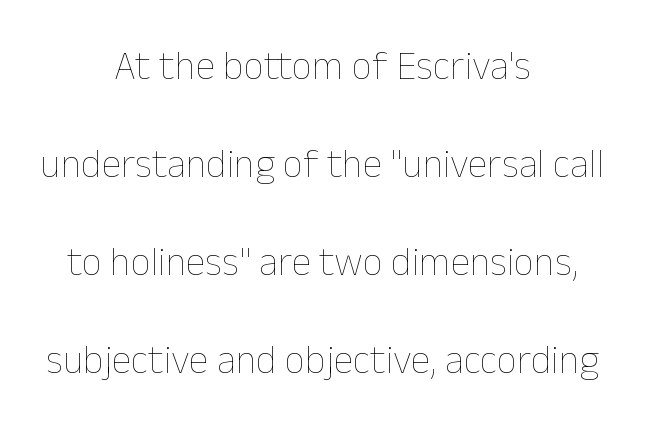
{"italic": "no", "bold": "no", "weight": "thin", "width": "normal", "stroke_contrast": "low", "x_height": "medium", "monospaced": "no", "underline": "no", "align": "center", "line_spacing": "loose", "line_spacing_ratio": 2.45, "letter_spacing": "normal", "letter_spacing_em": 0.0, "glyph_px": 40}
